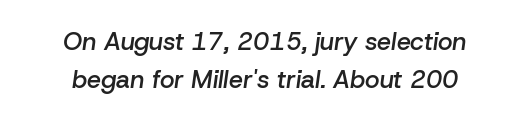
There's an unmistakable incline to the writing here. A normal amount of white space separates one row of letters from the next. Short and long lines alike share a common midpoint. The line texture is even and compact thanks to regular tracking.
